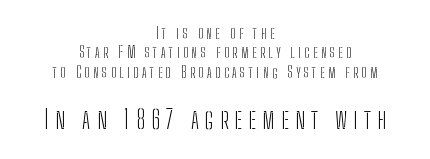
Q: Is the text bold? A: No.
Q: Is the text italic (slanted)? A: No, it is upright.
Q: Is the text underlined? A: No.
Q: How is the paragraph aligned? A: Centered.
Q: Is the spacing between letters normal or unusually wide? A: Unusually wide.
Q: Is the spacing between lines tight, normal or loose? A: Normal.
Q: Which block of text is set in a larger size, the first (top) or the second (bottom)? A: The second (bottom) one.
